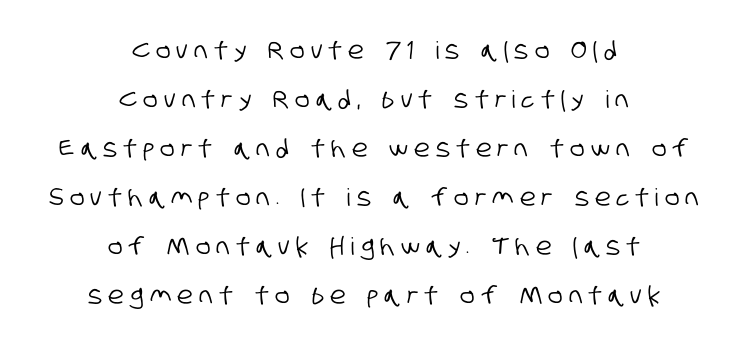
{"underline": "no", "align": "center", "line_spacing": "loose", "line_spacing_ratio": 2.04, "letter_spacing": "wide", "letter_spacing_em": 0.26, "glyph_px": 24}
